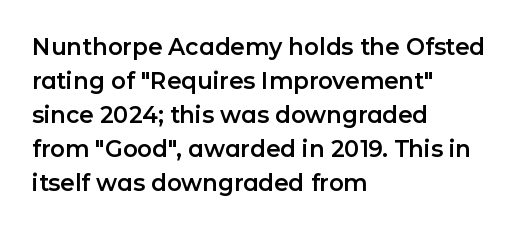
Q: Is the text italic (slanted)? A: No, it is upright.
Q: Is the text underlined? A: No.
Q: How is the paragraph aligned? A: Left-aligned.
Q: Is the spacing between letters normal or unusually wide? A: Normal.
Q: Is the spacing between lines tight, normal or loose? A: Normal.
